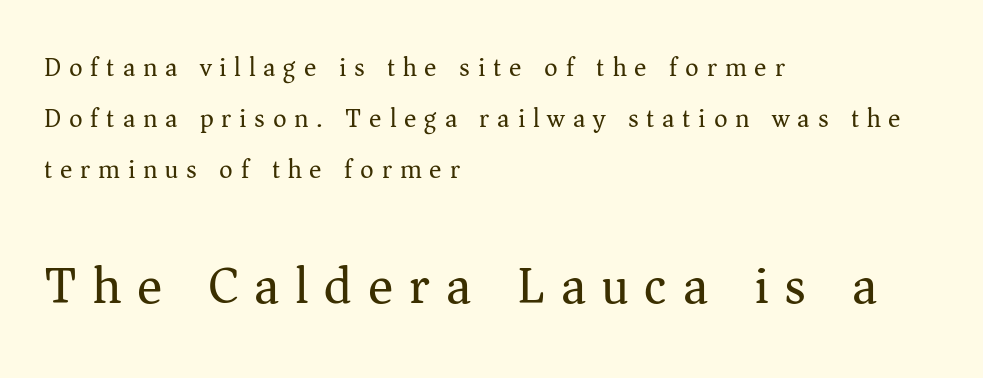
Is this a fixed-width face? No — the glyphs have proportional, varying widths. This rendering features lettering with no underline. Type style note: has serifs. Look at the glyph heights: the lower group is clearly the bigger setting. Unbolded letterforms with no extra heft.
